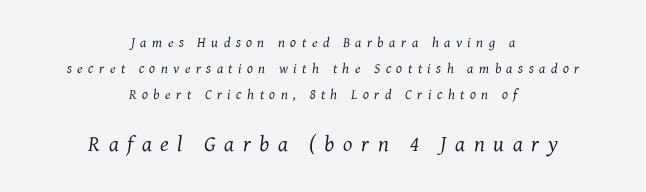
The image shows 22 px text type, italic (leaning right); set centered, line spacing 1.86x, unusually wide letter spacing (+0.39 em), not underlined; the second (bottom) block is 1.57x larger.
